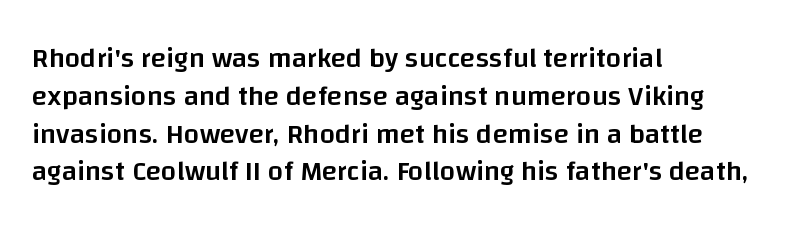
Baseline-to-baseline distance is the conventional proportion of letter height. This rendering employs a face without finishing strokes, i.e., a sans-serif. Default kerning and tracking; the words read as compact shapes. Quick note: underline off.
